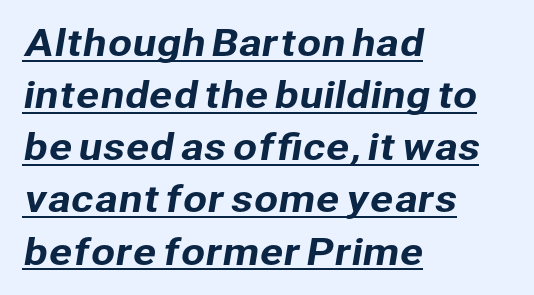
{"serif": "no", "width": "normal", "stroke_contrast": "low", "x_height": "medium", "monospaced": "no", "underline": "yes", "align": "left", "line_spacing": "normal", "line_spacing_ratio": 1.49, "letter_spacing": "normal", "letter_spacing_em": 0.0, "glyph_px": 35}
